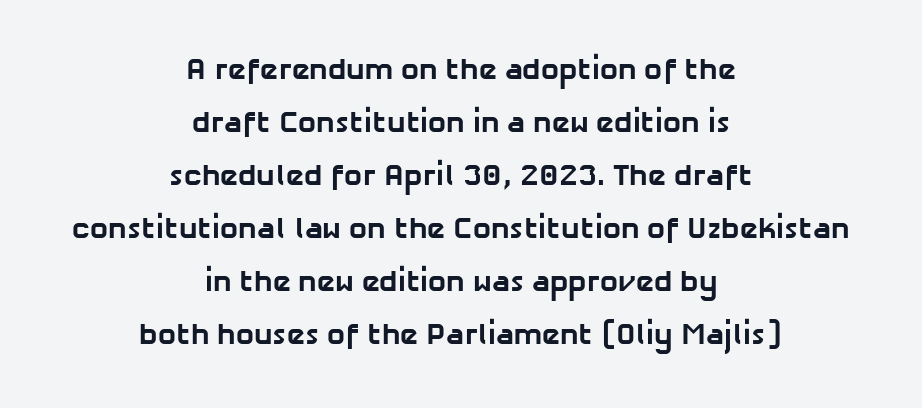
Proportional: the letters do not fall into vertical columns. Neither beginnings nor endings align; midpoints do. Lines of text with bare space underneath. Strokes here are thick enough to call this a true bold.
